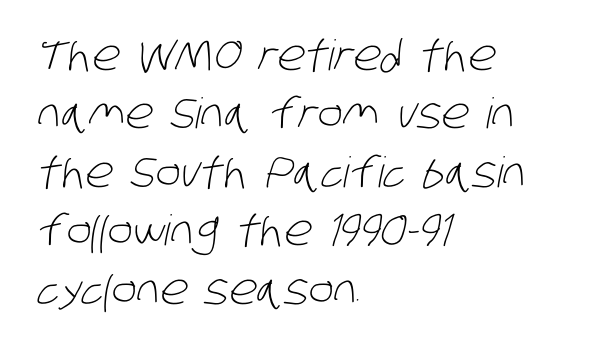
{"serif": "no", "bold": "no", "weight": "light", "width": "condensed", "stroke_contrast": "low", "x_height": "large", "monospaced": "no", "underline": "no", "align": "left", "line_spacing": "normal", "line_spacing_ratio": 1.39, "letter_spacing": "normal", "letter_spacing_em": 0.0, "glyph_px": 42}
